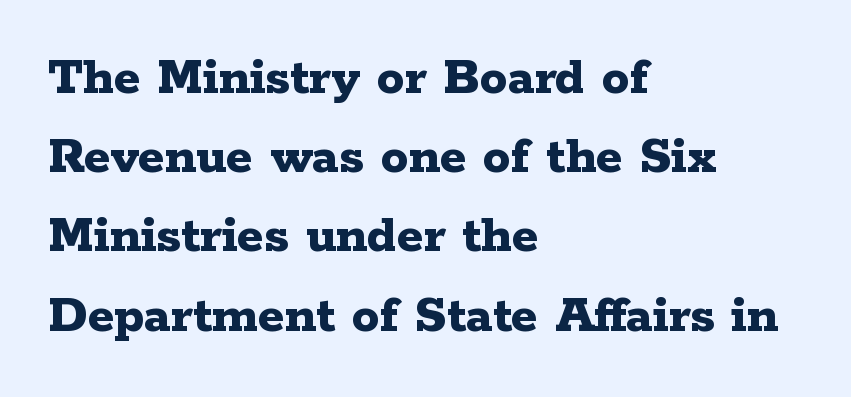
{"serif": "yes", "italic": "no", "bold": "yes", "weight": "bold", "width": "wide", "stroke_contrast": "low", "x_height": "medium", "monospaced": "no", "underline": "no", "align": "left", "line_spacing": "normal", "line_spacing_ratio": 1.44, "letter_spacing": "normal", "letter_spacing_em": 0.0, "glyph_px": 55}
